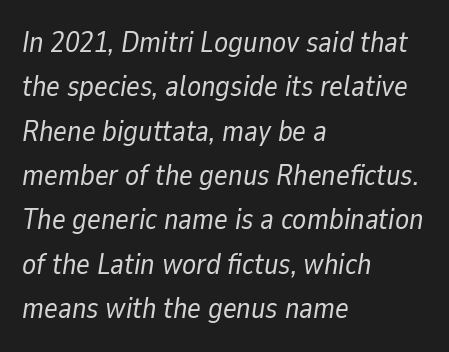
The image shows 29 px regular-weight type, italic (leaning right); set left-aligned, normal line spacing (1.53x), normal letter spacing, not underlined; low stroke contrast and a medium x-height.
